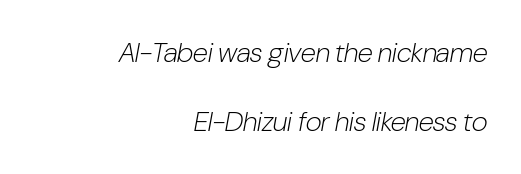
Q: Is the text bold? A: No.
Q: Is the text italic (slanted)? A: Yes, it leans right by about 10 degrees.
Q: Is the text underlined? A: No.
Q: How is the paragraph aligned? A: Right-aligned.
Q: Is the spacing between letters normal or unusually wide? A: Normal.
Q: Is the spacing between lines tight, normal or loose? A: Loose.
Q: Width (condensed, normal, or wide)? A: Condensed.
Q: Stroke contrast? A: Low.
Q: x-height? A: Medium.
Q: Monospaced? A: No.
